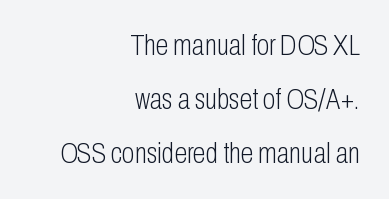
Q: Is the text bold? A: No.
Q: Is the text italic (slanted)? A: No, it is upright.
Q: Is the typeface a serif or a sans-serif typeface? A: Sans-serif.
Q: Is the text underlined? A: No.
Q: How is the paragraph aligned? A: Right-aligned.
Q: Is the spacing between letters normal or unusually wide? A: Normal.
Q: Width (condensed, normal, or wide)? A: Condensed.
Q: Stroke contrast? A: Low.
Q: x-height? A: Medium.
Q: Monospaced? A: No.
